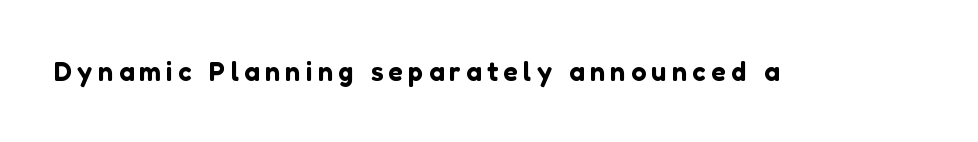
{"italic": "no", "underline": "no", "letter_spacing": "wide", "letter_spacing_em": 0.2, "glyph_px": 27}
